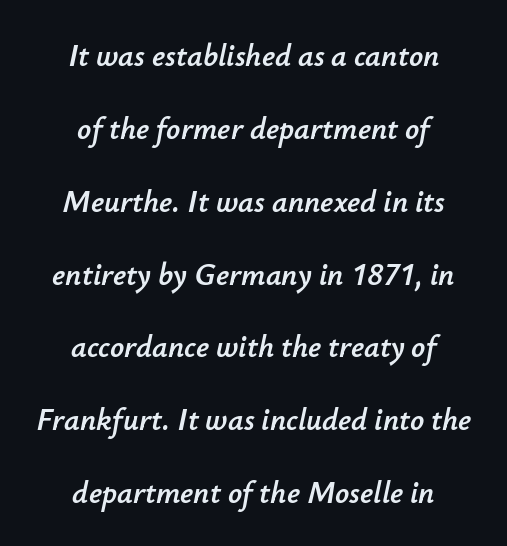
{"italic": "yes", "lean": "right", "slant_degrees": 12, "width": "normal", "stroke_contrast": "low", "x_height": "small", "monospaced": "no", "underline": "no", "align": "center", "line_spacing": "loose", "line_spacing_ratio": 2.35, "letter_spacing": "normal", "letter_spacing_em": 0.0, "glyph_px": 31}
